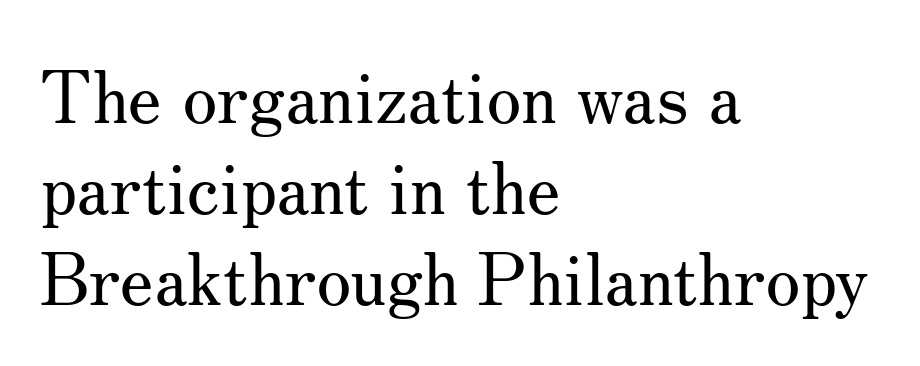
{"serif": "yes", "italic": "no", "bold": "no", "weight": "regular", "width": "normal", "stroke_contrast": "medium", "x_height": "small", "monospaced": "no", "underline": "no", "align": "left", "line_spacing": "normal", "line_spacing_ratio": 1.28, "letter_spacing": "normal", "letter_spacing_em": 0.0, "glyph_px": 71}
